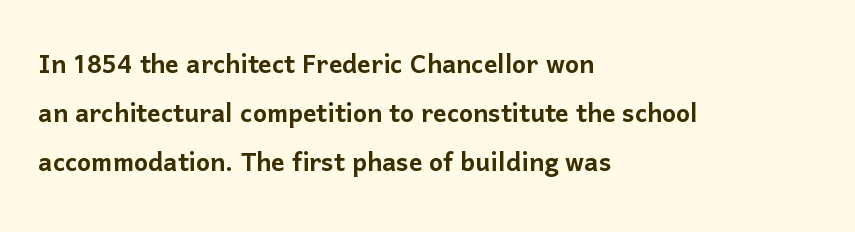
The passage shown has conventional tracking throughout. Varying glyph widths throughout — classic text-font behaviour. Posture: vertical. Vertical spacing — default. Nothing sits at the stroke ends, so this counts as sans-serif. This rendering features lettering with no underline.
